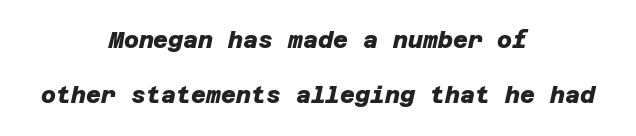
{"bold": "yes", "underline": "no", "align": "center", "line_spacing": "loose", "line_spacing_ratio": 2.41, "letter_spacing": "normal", "letter_spacing_em": 0.0, "glyph_px": 23}
